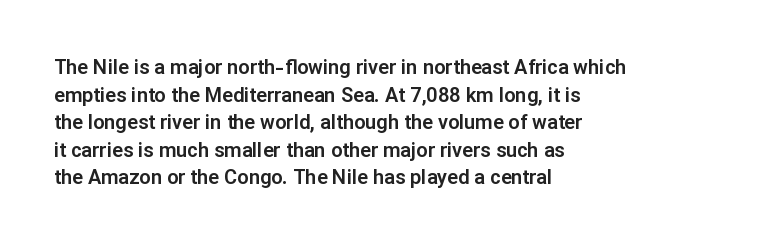
Q: Is the text italic (slanted)? A: No, it is upright.
Q: Is the text underlined? A: No.
Q: How is the paragraph aligned? A: Left-aligned.
Q: Is the spacing between letters normal or unusually wide? A: Normal.
Q: Is the spacing between lines tight, normal or loose? A: Normal.
